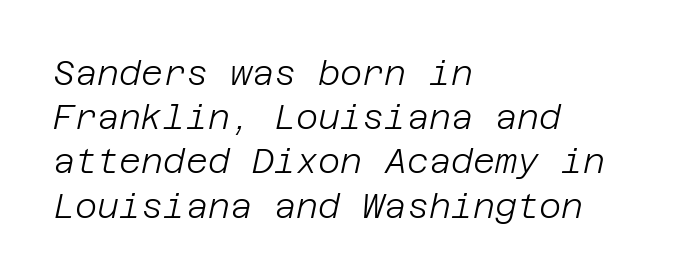
Q: Is the text bold? A: No.
Q: Is the text italic (slanted)? A: Yes, it leans right by about 12 degrees.
Q: Is the text underlined? A: No.
Q: How is the paragraph aligned? A: Left-aligned.
Q: Is the spacing between letters normal or unusually wide? A: Normal.
Q: Is the spacing between lines tight, normal or loose? A: Normal.
Q: Width (condensed, normal, or wide)? A: Normal.
Q: Stroke contrast? A: Low.
Q: x-height? A: Large.
